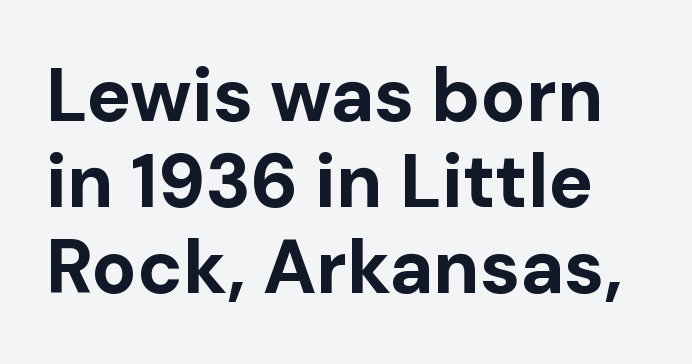
Rows of type sit shoulder to shoulder in the vertical direction. The space directly below the letters is spotless. Note the varied advance widths — an 'i' is clearly narrower than an 'm'. Notice how the stems are strictly vertical — no italics here.
